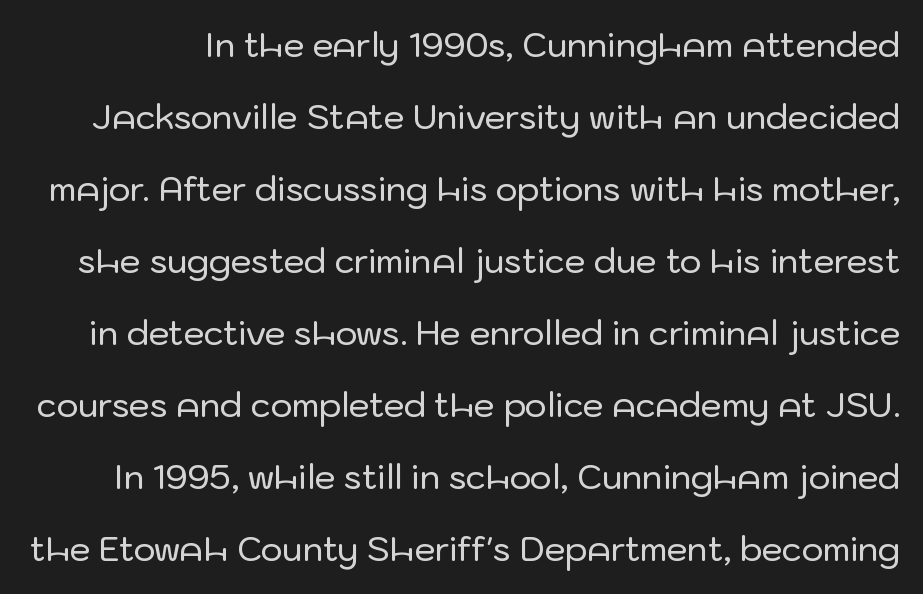
{"serif": "no", "italic": "no", "width": "normal", "stroke_contrast": "low", "x_height": "medium", "monospaced": "no", "underline": "no", "line_spacing": "loose", "line_spacing_ratio": 2.18, "letter_spacing": "normal", "letter_spacing_em": 0.0, "glyph_px": 33}
